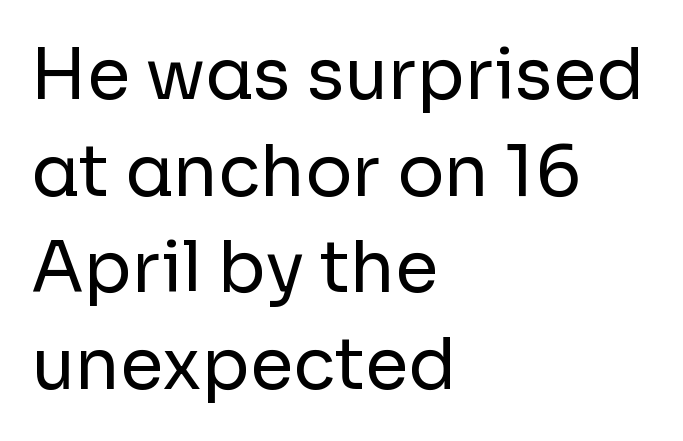
The image shows 70 px regular-weight sans-serif type, upright; set left-aligned, normal line spacing (1.38x), normal letter spacing, not underlined; low stroke contrast and a medium x-height.
